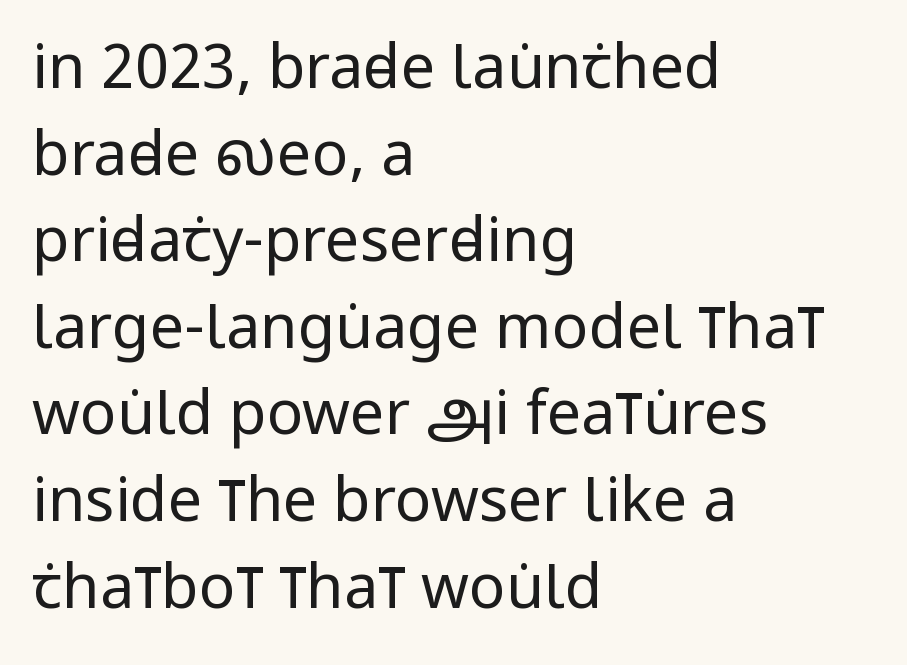
Think standard paragraph weight, or any step lighter than that. The letters stand upright; this is a roman face. This rendering uses left alignment, leaving the right contour irregular. You could not count columns in this text — the font is proportionally spaced. Honestly, the row spacing looks completely unremarkable.
